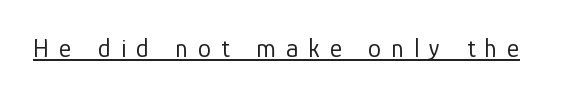
This is roman type, the default non-slanted kind. Quick note: underline on. This sample uses expanded letter spacing, leaving extra air between glyphs. Weight: in the light-to-regular range.
